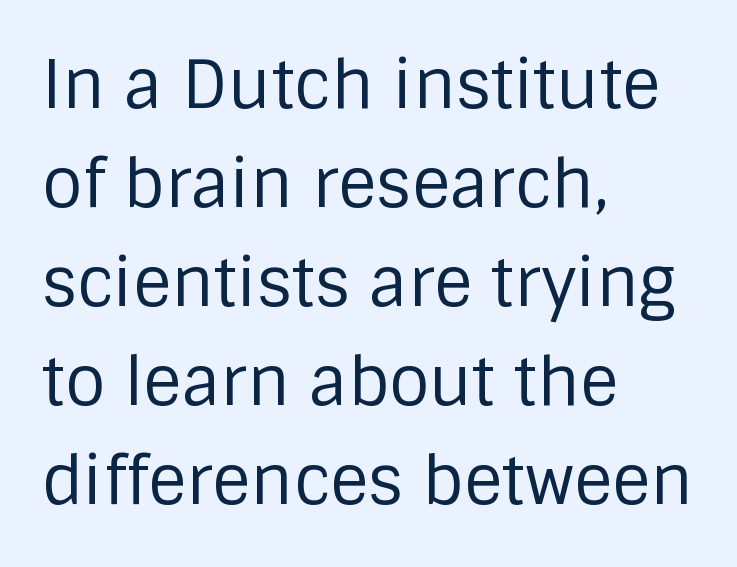
What's the leading like? Ordinary, nothing unusual. Ascenders rise straight up at ninety degrees. The letterforms sit at book weight or below. Note: no serifs on the glyphs. Character widths vary here, with narrow letters taking less room than wide ones.
